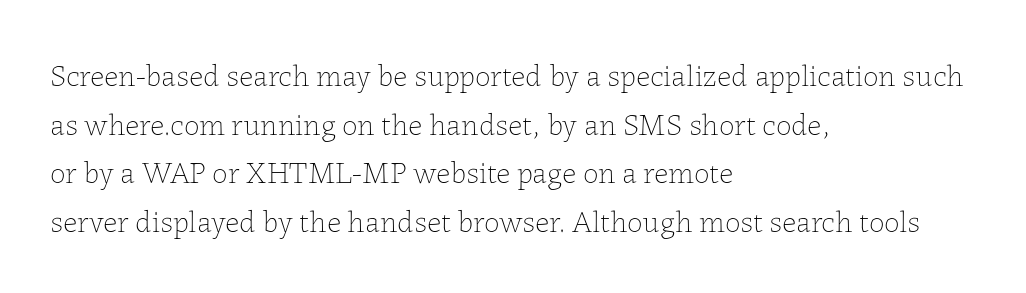
Q: Is the text bold? A: No.
Q: Is the text italic (slanted)? A: No, it is upright.
Q: Is the text underlined? A: No.
Q: How is the paragraph aligned? A: Left-aligned.
Q: Is the spacing between letters normal or unusually wide? A: Normal.
Q: Is the spacing between lines tight, normal or loose? A: Normal.
Q: Width (condensed, normal, or wide)? A: Normal.
Q: Stroke contrast? A: Low.
Q: x-height? A: Medium.
Q: Monospaced? A: No.
